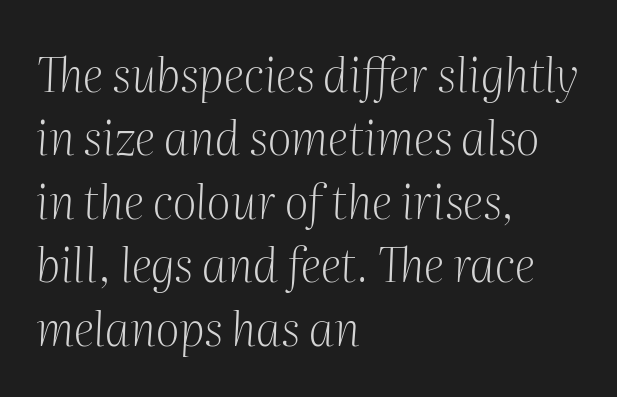
Q: Is the text bold? A: No.
Q: Is the text italic (slanted)? A: Yes, it leans right by about 2 degrees.
Q: Is the typeface a serif or a sans-serif typeface? A: Serif.
Q: Is the text underlined? A: No.
Q: How is the paragraph aligned? A: Left-aligned.
Q: Is the spacing between letters normal or unusually wide? A: Normal.
Q: Is the spacing between lines tight, normal or loose? A: Normal.
Q: Width (condensed, normal, or wide)? A: Normal.
Q: Stroke contrast? A: Medium.
Q: x-height? A: Medium.
Q: Monospaced? A: No.
